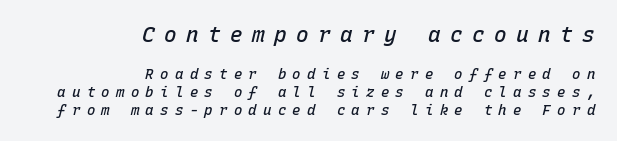
Posture: slanted. Block one is the big one; block two sits smaller underneath. Firm but not heavy-handed strokes: this text is semibold. If you drew a ruler down the right edge, every line would touch it.
